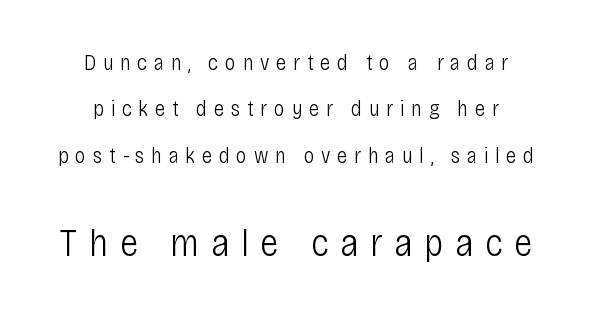
The image shows 39 px light, condensed sans-serif type, upright; set loose line spacing (2.11x), unusually wide letter spacing (+0.3 em), not underlined; the second (bottom) block is 1.77x larger; low stroke contrast and a large x-height.
